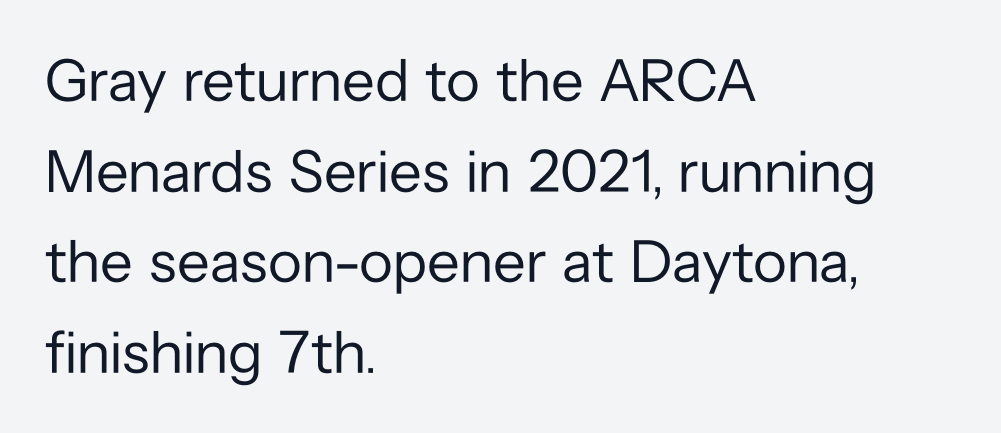
The paragraph shown leans on its left margin. Rendered with straight, roman letterforms. Honestly, there is no underline to notice here at all. Weight: regular or lighter.
